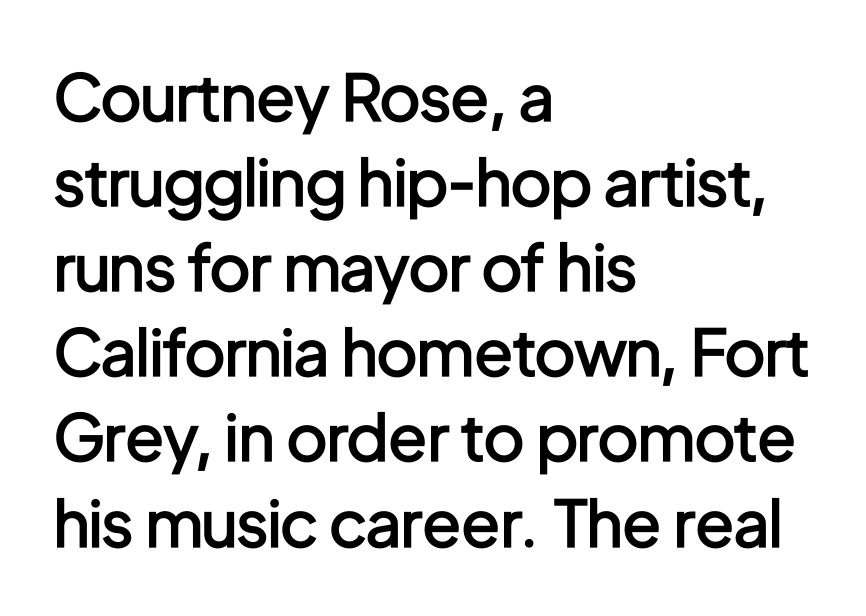
Serif or sans? Sans — the stroke terminals are bare. Each letter keeps its own natural width here, so spacing adapts to shape. This sample keeps an unexceptional amount of space between lines. Is the type bold? Partly — it's a semibold, heavier than regular but not fully bold.
